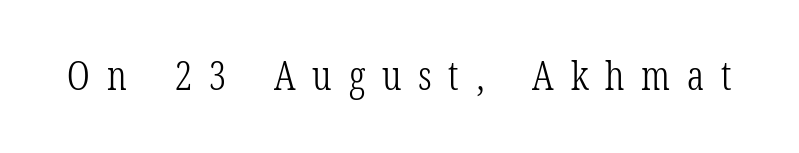
Q: Is the text bold? A: No.
Q: Is the text italic (slanted)? A: No, it is upright.
Q: Is the typeface a serif or a sans-serif typeface? A: Serif.
Q: Is the text underlined? A: No.
Q: Is the spacing between letters normal or unusually wide? A: Unusually wide.
Q: Width (condensed, normal, or wide)? A: Condensed.
Q: Stroke contrast? A: Low.
Q: x-height? A: Medium.
Q: Monospaced? A: No.
